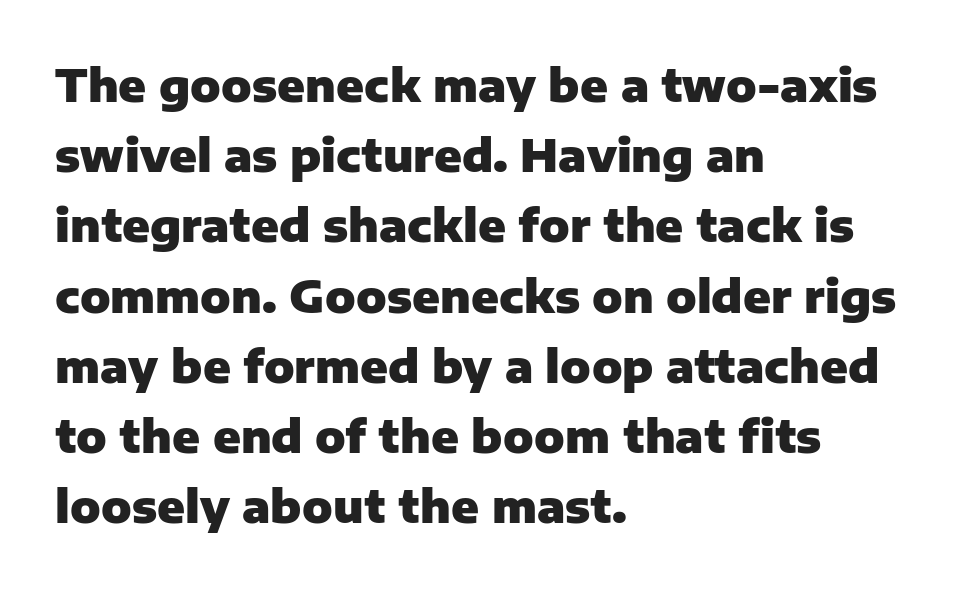
The image shows 45 px heavy sans-serif type, upright; set left-aligned, normal line spacing (1.56x), normal letter spacing, not underlined; low stroke contrast and a medium x-height.
